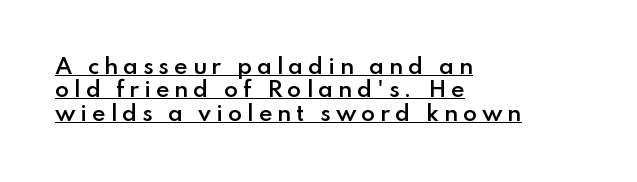
Q: Is the text bold? A: Semi-bold.
Q: Is the text italic (slanted)? A: No, it is upright.
Q: Is the text underlined? A: Yes.
Q: How is the paragraph aligned? A: Left-aligned.
Q: Is the spacing between letters normal or unusually wide? A: Unusually wide.
Q: Is the spacing between lines tight, normal or loose? A: Tight.
